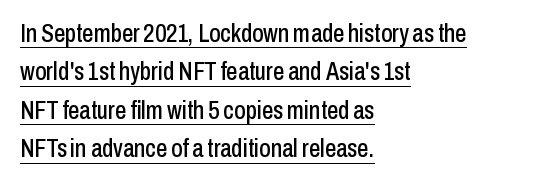
The image shows 25 px text type, upright; set left-aligned, normal line spacing (1.54x), normal letter spacing, underlined.
